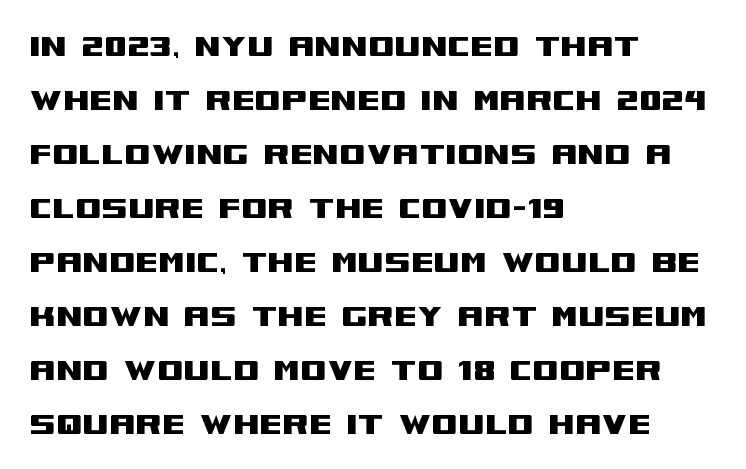
{"serif": "no", "italic": "no", "width": "wide", "stroke_contrast": "medium", "x_height": "large", "monospaced": "no", "underline": "no", "align": "left", "line_spacing": "normal", "line_spacing_ratio": 1.42, "letter_spacing": "normal", "letter_spacing_em": 0.0, "glyph_px": 38}
